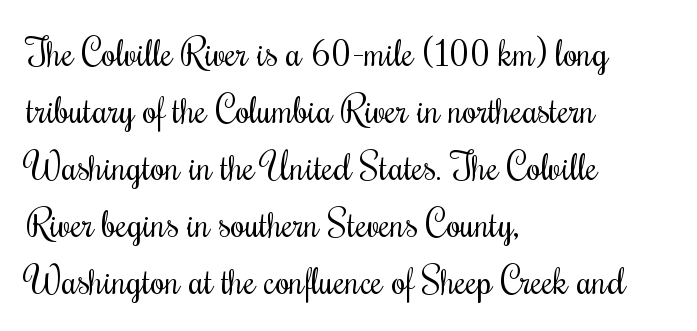
{"bold": "no", "weight": "regular", "width": "condensed", "stroke_contrast": "medium", "x_height": "small", "monospaced": "no", "underline": "no", "align": "left", "line_spacing": "normal", "line_spacing_ratio": 1.54, "letter_spacing": "normal", "letter_spacing_em": 0.0, "glyph_px": 37}
